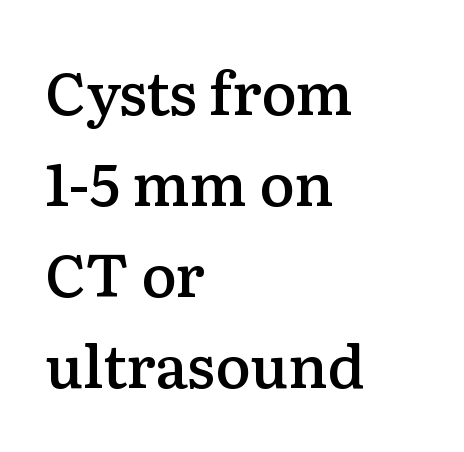
{"serif": "yes", "italic": "no", "bold": "semi", "weight": "semibold", "width": "normal", "stroke_contrast": "low", "x_height": "medium", "monospaced": "no", "underline": "no", "align": "left", "line_spacing": "normal", "line_spacing_ratio": 1.54, "letter_spacing": "normal", "letter_spacing_em": 0.0, "glyph_px": 59}
